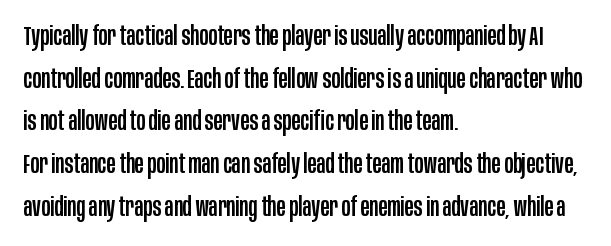
{"italic": "no", "underline": "no", "align": "left", "line_spacing": "normal", "line_spacing_ratio": 1.58, "letter_spacing": "normal", "letter_spacing_em": 0.0, "glyph_px": 27}
